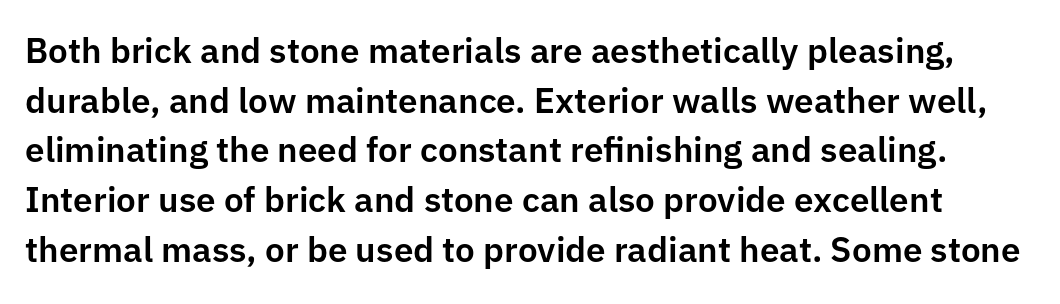
Q: Is the text italic (slanted)? A: No, it is upright.
Q: Is the typeface a serif or a sans-serif typeface? A: Sans-serif.
Q: Is the text underlined? A: No.
Q: Is the spacing between letters normal or unusually wide? A: Normal.
Q: Is the spacing between lines tight, normal or loose? A: Normal.
Q: Width (condensed, normal, or wide)? A: Normal.
Q: Stroke contrast? A: Low.
Q: x-height? A: Medium.
Q: Monospaced? A: No.
